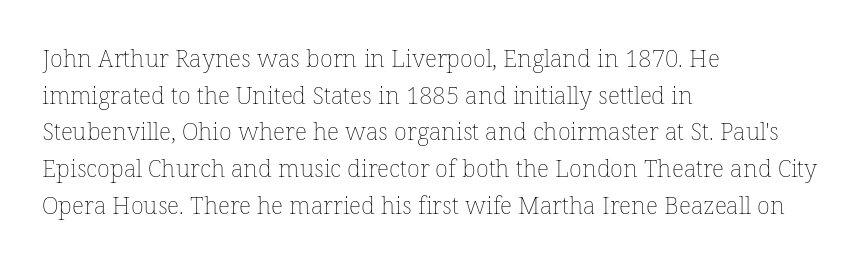
Standard letterfit; no display-style spreading of the glyphs. No chunkiness to these letters — they're not bold. This is roman type, the default non-slanted kind. Does the copy run flush right? No — it runs flush left.
